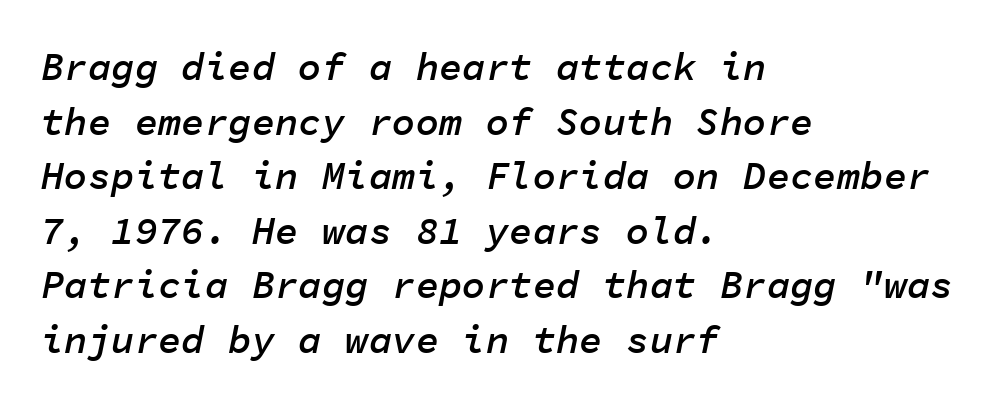
{"italic": "yes", "lean": "right", "slant_degrees": 11, "bold": "semi", "weight": "semibold", "width": "normal", "stroke_contrast": "low", "x_height": "medium", "monospaced": "yes", "underline": "no", "align": "left", "line_spacing": "normal", "line_spacing_ratio": 1.4, "letter_spacing": "normal", "letter_spacing_em": 0.0, "glyph_px": 39}
